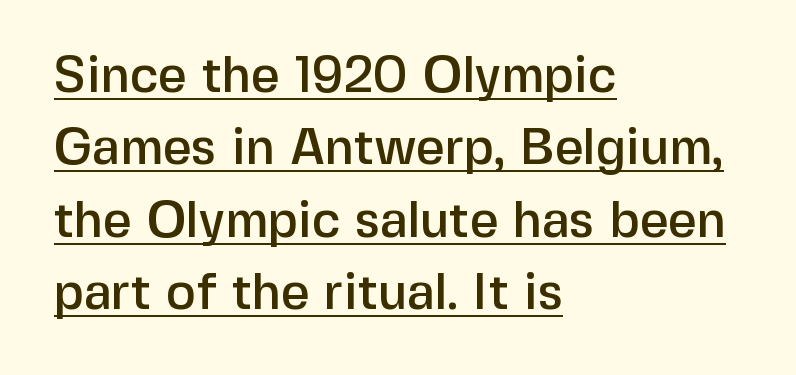
{"serif": "no", "italic": "no", "width": "normal", "stroke_contrast": "low", "x_height": "medium", "monospaced": "no", "underline": "yes", "align": "left", "line_spacing": "normal", "line_spacing_ratio": 1.45, "letter_spacing": "normal", "letter_spacing_em": 0.0, "glyph_px": 50}
